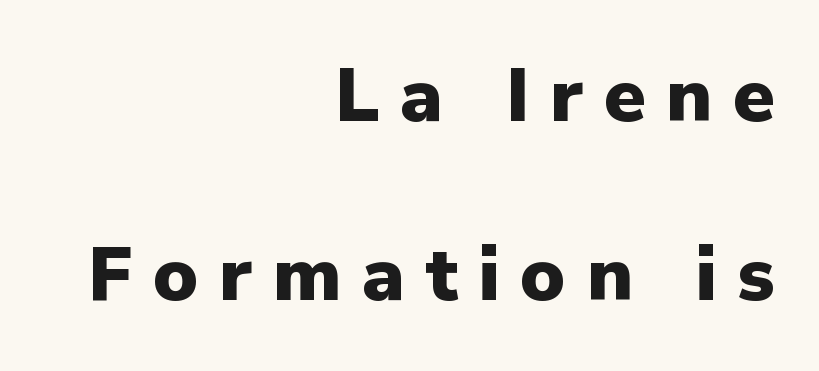
Vertical spacing — loose. What stands out about the letter spacing? Its width — letters are far apart. The characters display no serif detailing; their extremities are plain. The letters stand straight up with perfectly vertical stems. Underlining? Definitely not there. Is the type bold? Yes — the strokes are clearly thick and heavy.
